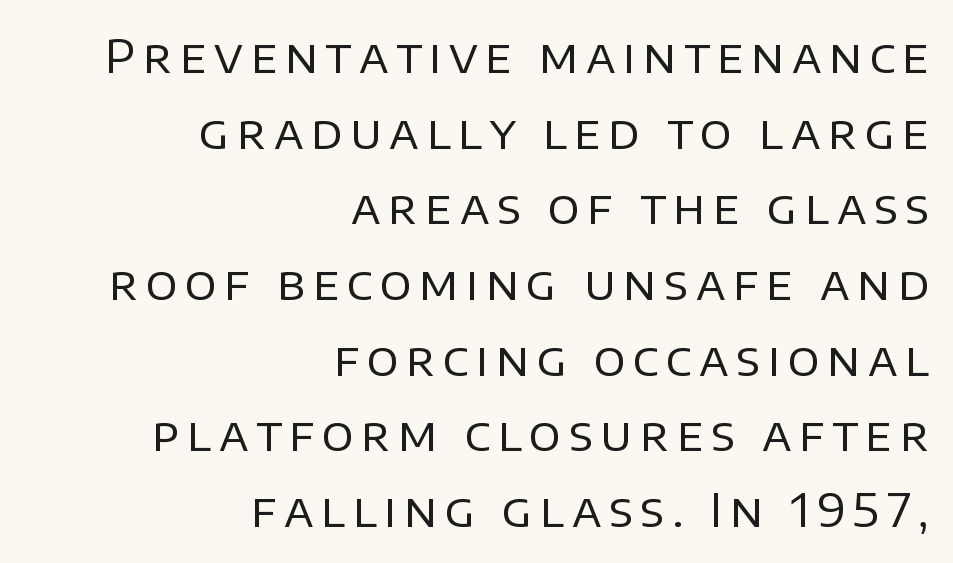
Q: Is the text bold? A: No.
Q: Is the text italic (slanted)? A: No, it is upright.
Q: Is the typeface a serif or a sans-serif typeface? A: Sans-serif.
Q: Is the text underlined? A: No.
Q: How is the paragraph aligned? A: Right-aligned.
Q: Is the spacing between lines tight, normal or loose? A: Normal.
Q: Width (condensed, normal, or wide)? A: Normal.
Q: Stroke contrast? A: Low.
Q: x-height? A: Large.
Q: Monospaced? A: No.
